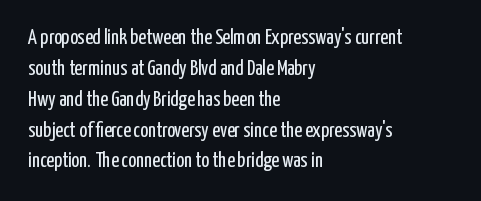
The image shows 21 px text type, upright; set left-aligned, normal line spacing (1.47x), normal letter spacing, not underlined.
